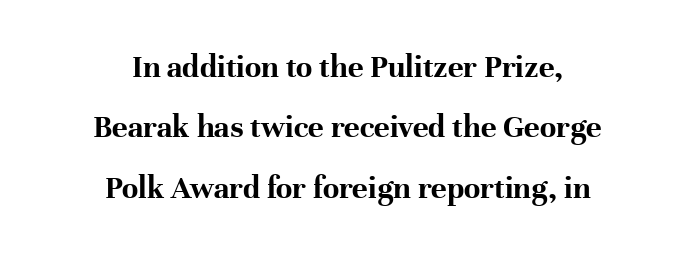
The image shows 33 px bold serif type, upright; set centered, line spacing 1.83x, normal letter spacing, not underlined; high stroke contrast and a medium x-height.
